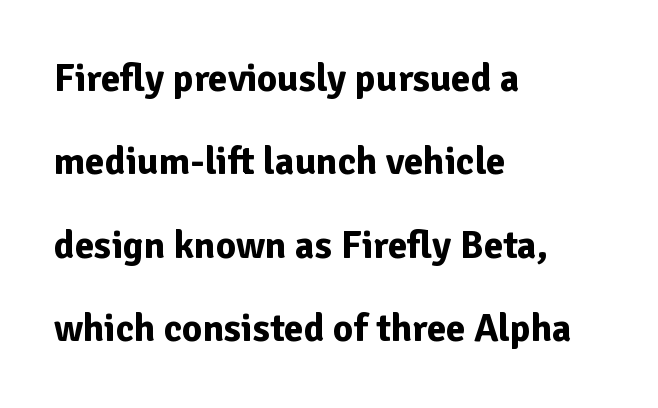
{"serif": "no", "italic": "no", "bold": "yes", "weight": "bold", "width": "normal", "stroke_contrast": "low", "x_height": "medium", "monospaced": "no", "underline": "no", "align": "left", "line_spacing": "loose", "line_spacing_ratio": 2.14, "letter_spacing": "normal", "letter_spacing_em": 0.0, "glyph_px": 39}
